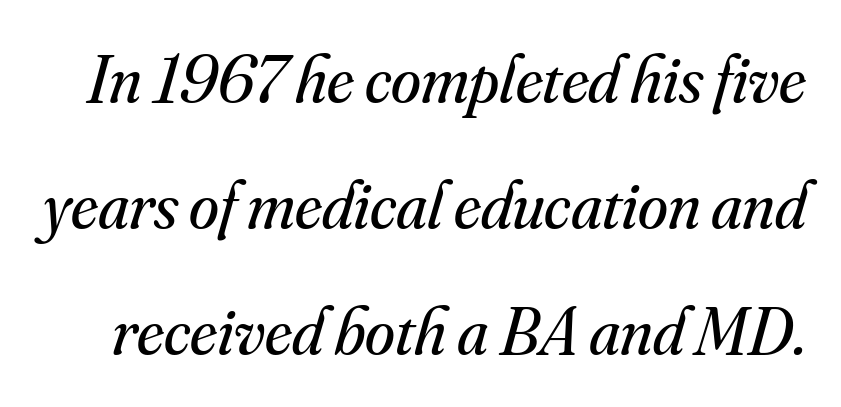
The image shows 68 px regular-weight serif type, italic (leaning right); set line spacing 1.85x, normal letter spacing, not underlined; medium stroke contrast and a small x-height.
